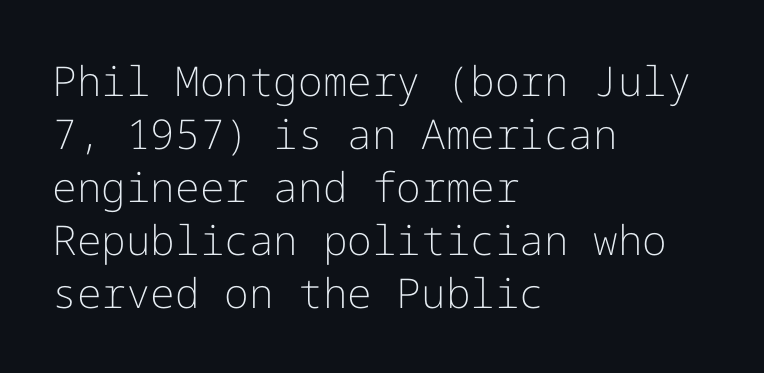
The image shows 41 px light sans-serif type, upright; set left-aligned, normal line spacing (1.29x), normal letter spacing, not underlined; low stroke contrast and a medium x-height.
